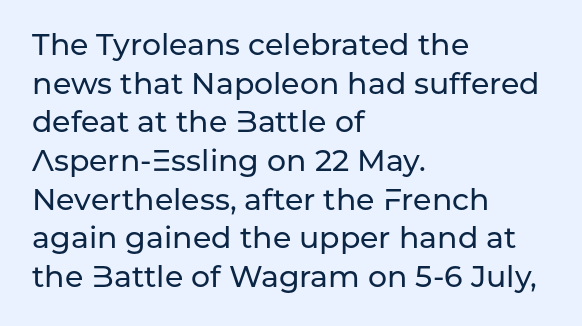
{"serif": "no", "italic": "no", "width": "normal", "stroke_contrast": "low", "x_height": "medium", "monospaced": "no", "underline": "no", "align": "left", "line_spacing": "normal", "line_spacing_ratio": 1.29, "letter_spacing": "normal", "letter_spacing_em": 0.0, "glyph_px": 30}
